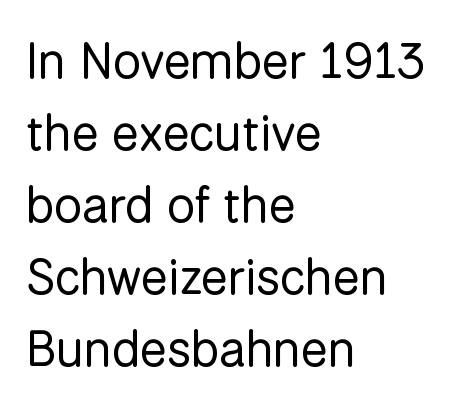
{"serif": "no", "italic": "no", "bold": "no", "weight": "regular", "width": "normal", "stroke_contrast": "low", "x_height": "medium", "monospaced": "no", "underline": "no", "align": "left", "line_spacing": "normal", "line_spacing_ratio": 1.44, "letter_spacing": "normal", "letter_spacing_em": 0.0, "glyph_px": 50}
